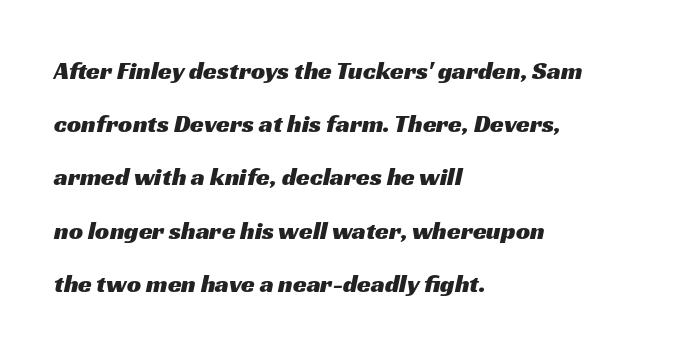
Q: Is the text underlined? A: No.
Q: How is the paragraph aligned? A: Left-aligned.
Q: Is the spacing between letters normal or unusually wide? A: Normal.
Q: Is the spacing between lines tight, normal or loose? A: Loose.
